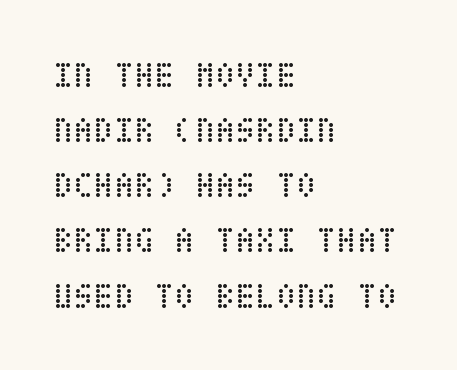
Q: Is the text bold? A: No.
Q: Is the text italic (slanted)? A: No, it is upright.
Q: Is the text underlined? A: No.
Q: How is the paragraph aligned? A: Left-aligned.
Q: Is the spacing between letters normal or unusually wide? A: Normal.
Q: Is the spacing between lines tight, normal or loose? A: Normal.
Q: Width (condensed, normal, or wide)? A: Condensed.
Q: Stroke contrast? A: Low.
Q: x-height? A: Large.
